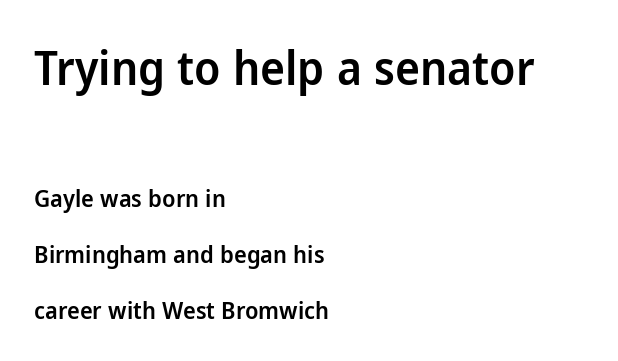
{"serif": "no", "italic": "no", "bold": "semi", "weight": "semibold", "width": "normal", "stroke_contrast": "low", "x_height": "medium", "monospaced": "no", "underline": "no", "align": "left", "line_spacing": "loose", "line_spacing_ratio": 2.33, "letter_spacing": "normal", "letter_spacing_em": 0.0, "larger_block": "first", "size_ratio": 1.96, "glyph_px": 47}
